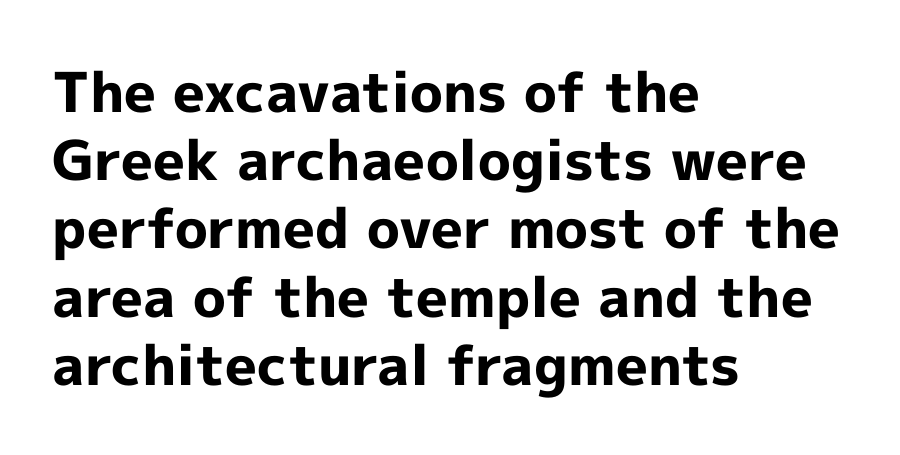
The typesetting leans heavy: a genuine bold. Looks like regular typesetting: each glyph gets only the width it needs. The tracking reads as untouched default to a designer's eye. Visually the block forms a straight wall on the left and a jagged coastline on the right.
